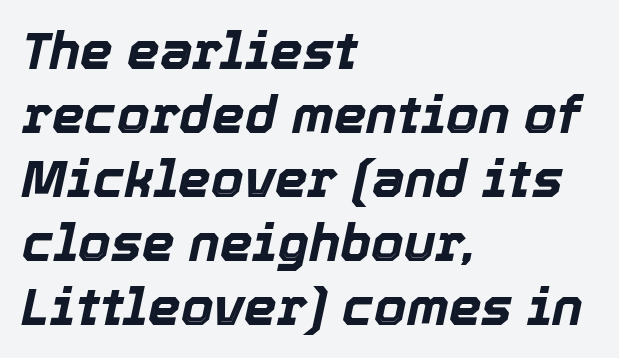
{"italic": "yes", "lean": "right", "slant_degrees": 12, "bold": "yes", "weight": "bold", "width": "normal", "x_height": "medium", "monospaced": "no", "underline": "no", "align": "left", "line_spacing_ratio": 1.23, "letter_spacing": "normal", "letter_spacing_em": 0.0, "glyph_px": 52}
